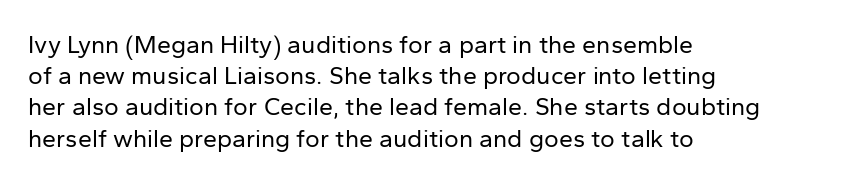
The image shows 25 px text type, upright; set left-aligned, normal line spacing (1.25x), normal letter spacing, not underlined.
